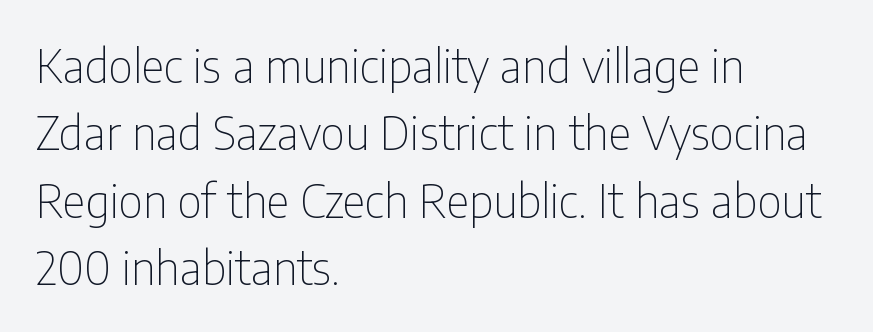
The rendering uses a moderate line-height, typical for paragraphs. Decoration check: the copy has no underline. The passage shown is typed in a proportional face where columns would drift. The passage shown is typeset with a sans-serif family. Nope, not italic — everything's standing straight.
